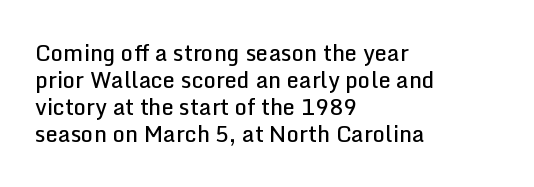
{"italic": "no", "bold": "semi", "underline": "no", "align": "left", "line_spacing_ratio": 1.23, "letter_spacing": "normal", "letter_spacing_em": 0.0, "glyph_px": 22}
